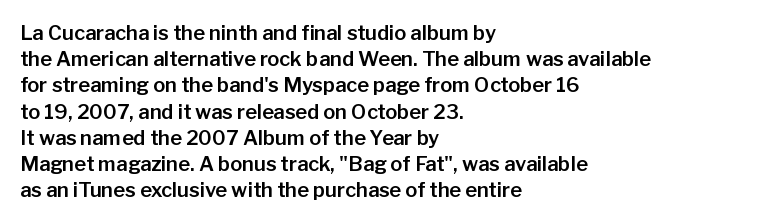
{"italic": "no", "underline": "no", "align": "left", "line_spacing": "normal", "line_spacing_ratio": 1.31, "letter_spacing": "normal", "letter_spacing_em": 0.0, "glyph_px": 20}
